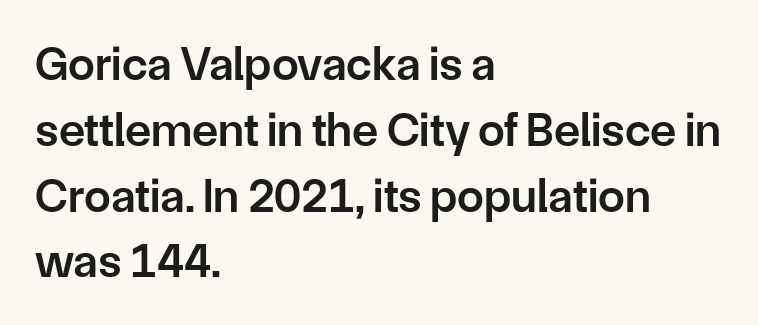
The image shows 48 px semibold sans-serif type, upright; set left-aligned, normal line spacing (1.37x), normal letter spacing, not underlined; low stroke contrast and a medium x-height.
